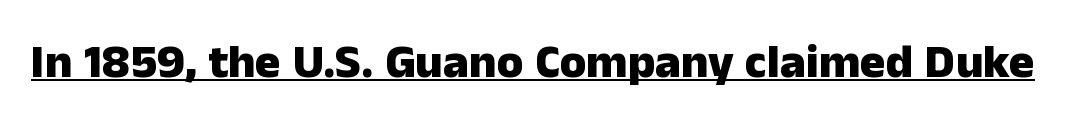
{"serif": "no", "italic": "no", "bold": "yes", "weight": "heavy", "width": "normal", "stroke_contrast": "low", "x_height": "medium", "monospaced": "no", "underline": "yes", "letter_spacing": "normal", "letter_spacing_em": 0.0, "glyph_px": 48}
